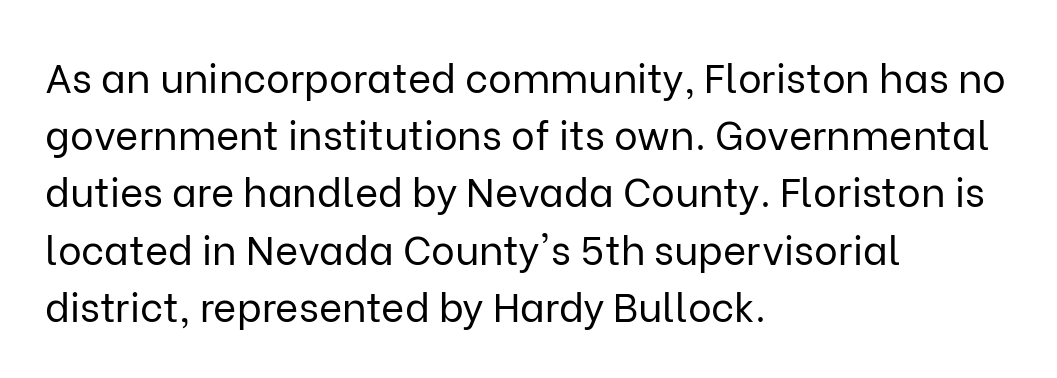
Q: Is the text bold? A: No.
Q: Is the text italic (slanted)? A: No, it is upright.
Q: Is the typeface a serif or a sans-serif typeface? A: Sans-serif.
Q: Is the text underlined? A: No.
Q: How is the paragraph aligned? A: Left-aligned.
Q: Is the spacing between letters normal or unusually wide? A: Normal.
Q: Is the spacing between lines tight, normal or loose? A: Normal.
Q: Width (condensed, normal, or wide)? A: Normal.
Q: Stroke contrast? A: Low.
Q: x-height? A: Medium.
Q: Monospaced? A: No.
